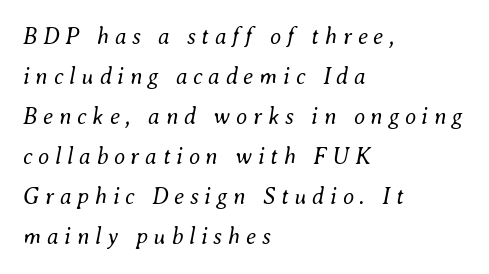
The image shows 23 px text type, italic (leaning right); set left-aligned, line spacing 1.74x, unusually wide letter spacing (+0.25 em), not underlined.
